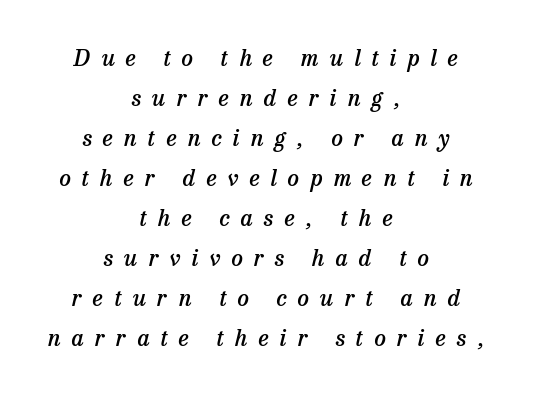
The specimen omits any rule beneath the text block's lines. You can tell it's italic because the verticals aren't actually vertical. Set as a demibold, roughly 600 on the weight scale. What stands out about the letter spacing? Its width — letters are far apart. This rendering uses center alignment, leaving both contours irregular but symmetric.
